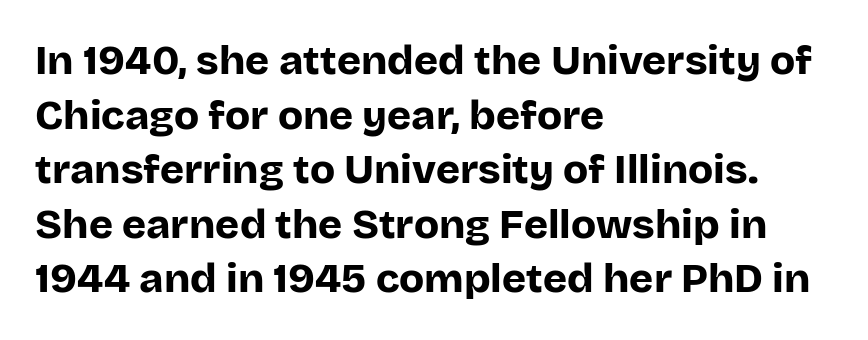
{"serif": "no", "italic": "no", "bold": "yes", "weight": "bold", "width": "normal", "stroke_contrast": "low", "x_height": "large", "monospaced": "no", "underline": "no", "align": "left", "line_spacing": "normal", "line_spacing_ratio": 1.33, "letter_spacing": "normal", "letter_spacing_em": 0.0, "glyph_px": 41}
